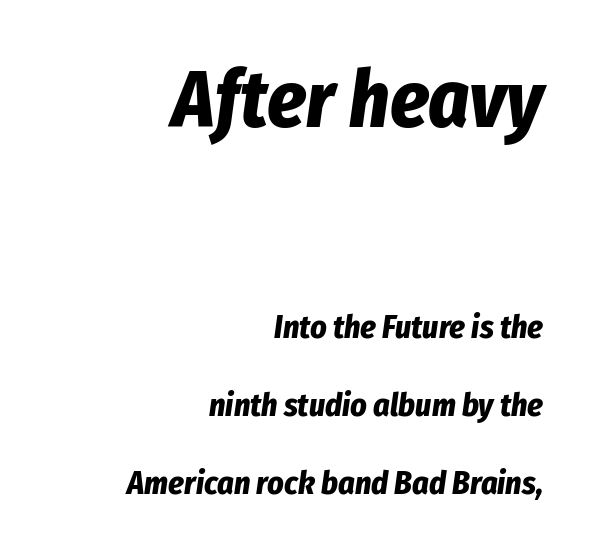
{"italic": "yes", "lean": "right", "slant_degrees": 8, "bold": "yes", "weight": "bold", "width": "condensed", "stroke_contrast": "low", "x_height": "medium", "monospaced": "no", "underline": "no", "align": "right", "line_spacing": "loose", "line_spacing_ratio": 2.43, "letter_spacing": "normal", "letter_spacing_em": 0.0, "larger_block": "first", "size_ratio": 2.47, "glyph_px": 79}
